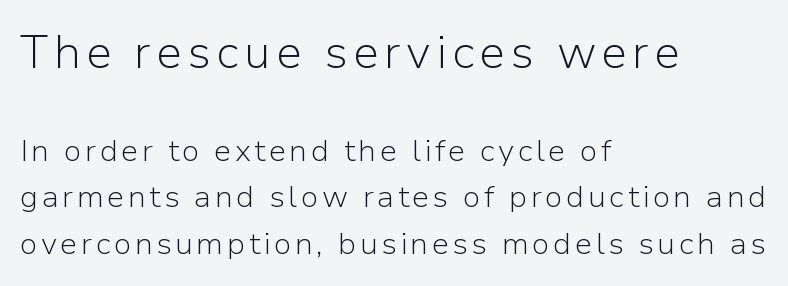
{"serif": "no", "italic": "no", "bold": "no", "weight": "light", "width": "normal", "stroke_contrast": "low", "x_height": "medium", "monospaced": "no", "underline": "no", "align": "left", "line_spacing": "normal", "line_spacing_ratio": 1.51, "larger_block": "first", "size_ratio": 1.52, "glyph_px": 47}
